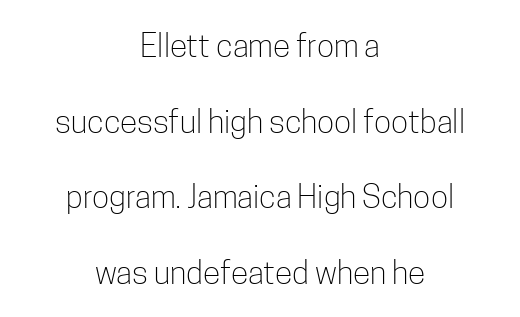
{"serif": "no", "italic": "no", "bold": "no", "weight": "light", "width": "condensed", "stroke_contrast": "low", "x_height": "medium", "monospaced": "no", "underline": "no", "align": "center", "line_spacing": "loose", "line_spacing_ratio": 2.36, "letter_spacing": "normal", "letter_spacing_em": 0.0, "glyph_px": 32}
